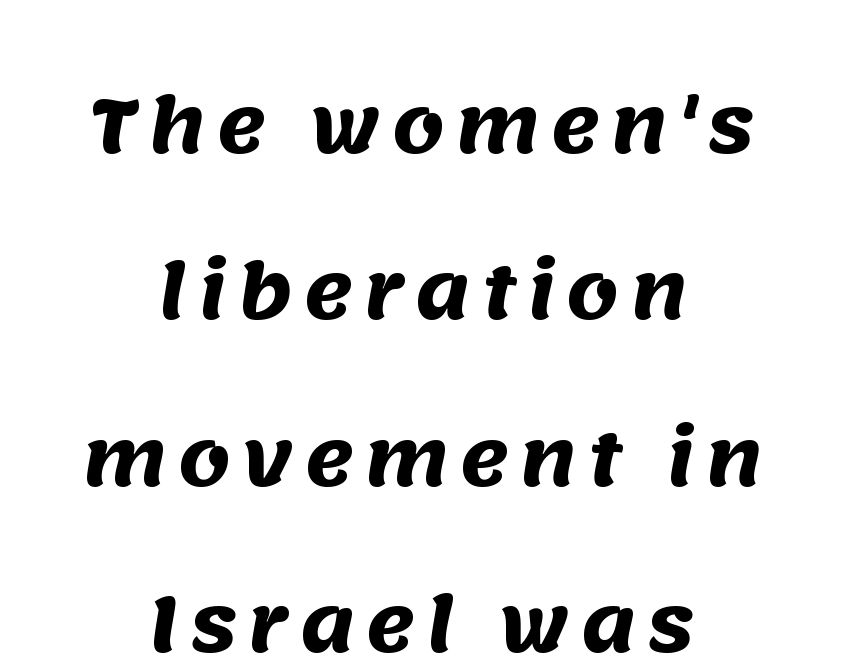
Whoever set this chose breathing room over compactness in the vertical rhythm. Note the varied advance widths — an 'i' is clearly narrower than an 'm'. A student would call this center alignment; a typographer would say set centered. Thick stems and heavy bowls — unmistakably bold. Quick note: underline off. Grotesque or geometric, the face here clearly has no serifs.
